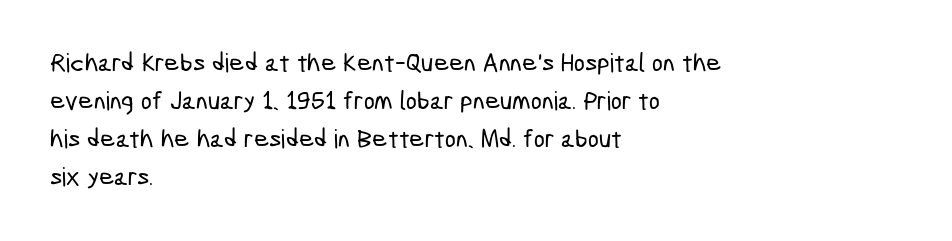
A typesetter would call this leading conventional body-copy spacing. The type is set solid horizontally, with unmodified tracking. This rendering features lettering with no underline. Visually the block forms a straight wall on the left and a jagged coastline on the right.
